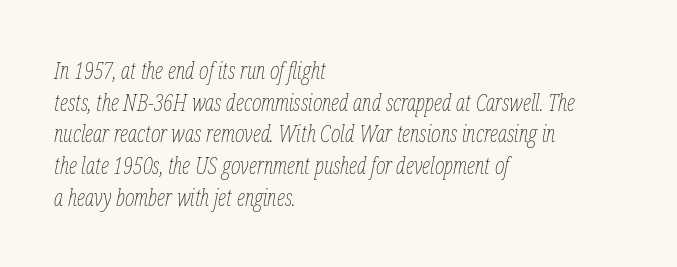
{"italic": "yes", "lean": "right", "slant_degrees": 12, "bold": "no", "underline": "no", "align": "left", "line_spacing": "normal", "line_spacing_ratio": 1.38, "letter_spacing": "normal", "letter_spacing_em": 0.0, "glyph_px": 23}
